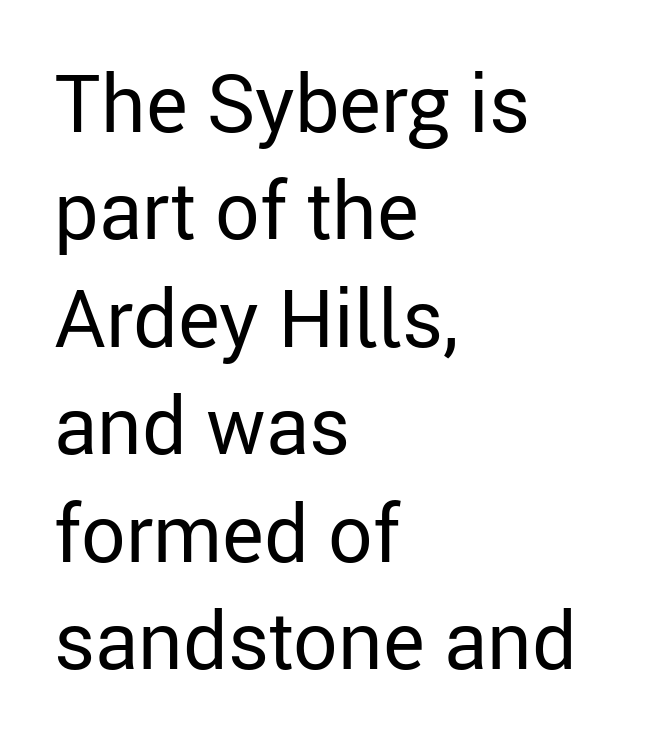
{"serif": "no", "italic": "no", "bold": "no", "weight": "regular", "width": "normal", "stroke_contrast": "low", "x_height": "medium", "monospaced": "no", "underline": "no", "align": "left", "line_spacing": "normal", "line_spacing_ratio": 1.36, "letter_spacing": "normal", "letter_spacing_em": 0.0, "glyph_px": 79}
